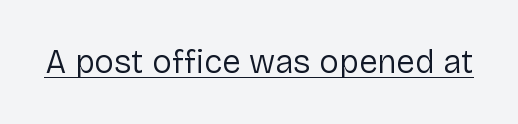
Unlike a traditional serif, this face leaves its strokes unadorned. Letters have the restrained weight of plain body copy at most. Students, note that the glyphs here touch the page at normal intervals. This is the regular roman posture of the typeface.
